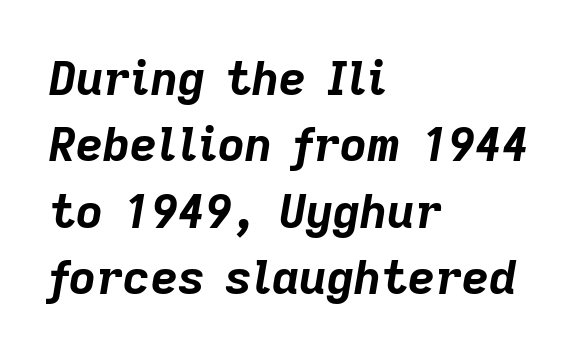
Q: Is the text bold? A: Yes.
Q: Is the text italic (slanted)? A: Yes, it leans right by about 9 degrees.
Q: Is the text underlined? A: No.
Q: How is the paragraph aligned? A: Left-aligned.
Q: Is the spacing between letters normal or unusually wide? A: Normal.
Q: Is the spacing between lines tight, normal or loose? A: Normal.
Q: Width (condensed, normal, or wide)? A: Normal.
Q: Stroke contrast? A: Low.
Q: x-height? A: Medium.
Q: Monospaced? A: No.
